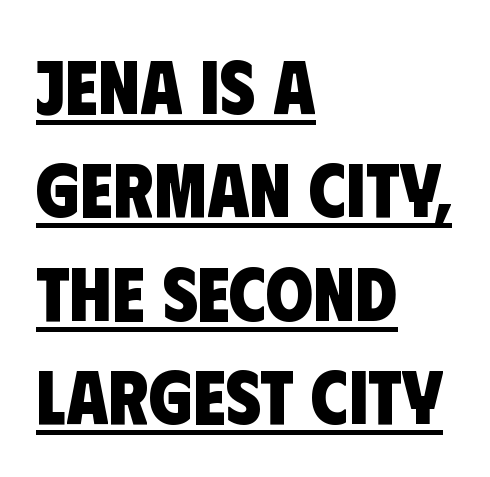
Q: Is the text bold? A: Yes.
Q: Is the typeface a serif or a sans-serif typeface? A: Sans-serif.
Q: Is the text underlined? A: Yes.
Q: How is the paragraph aligned? A: Left-aligned.
Q: Is the spacing between letters normal or unusually wide? A: Normal.
Q: Is the spacing between lines tight, normal or loose? A: Normal.
Q: Width (condensed, normal, or wide)? A: Condensed.
Q: Stroke contrast? A: Low.
Q: x-height? A: Large.
Q: Monospaced? A: No.
